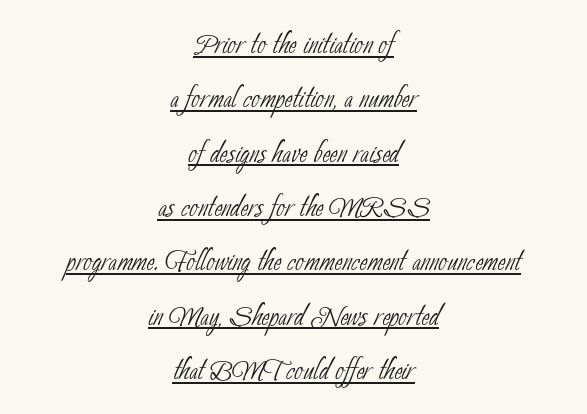
Q: Is the text bold? A: No.
Q: Is the typeface a serif or a sans-serif typeface? A: Sans-serif.
Q: Is the text underlined? A: Yes.
Q: How is the paragraph aligned? A: Centered.
Q: Is the spacing between letters normal or unusually wide? A: Normal.
Q: Is the spacing between lines tight, normal or loose? A: Normal.
Q: Width (condensed, normal, or wide)? A: Condensed.
Q: Stroke contrast? A: Low.
Q: x-height? A: Small.
Q: Monospaced? A: No.
